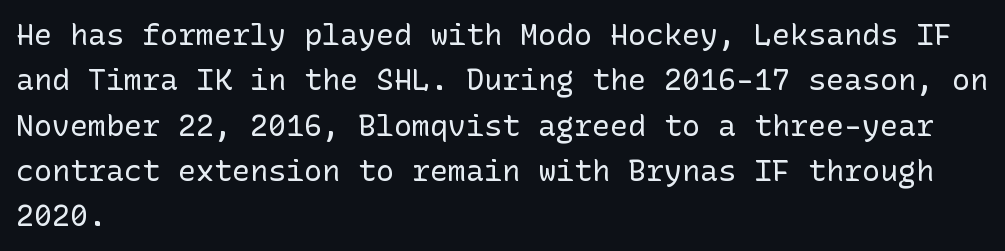
Q: Is the text bold? A: No.
Q: Is the text italic (slanted)? A: No, it is upright.
Q: Is the typeface a serif or a sans-serif typeface? A: Sans-serif.
Q: Is the text underlined? A: No.
Q: How is the paragraph aligned? A: Left-aligned.
Q: Is the spacing between letters normal or unusually wide? A: Normal.
Q: Is the spacing between lines tight, normal or loose? A: Normal.
Q: Width (condensed, normal, or wide)? A: Normal.
Q: Stroke contrast? A: Low.
Q: x-height? A: Medium.
